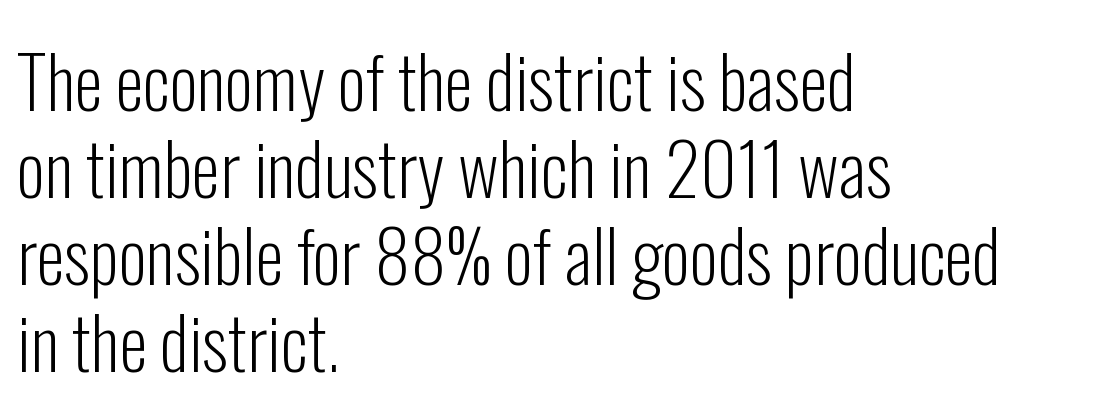
Short note: letters normally spaced. The text block is weighted toward the left margin, trailing off unevenly rightward. These lines are rendered in a variable-pitch font. Counters stay open thanks to moderate or lighter strokes.
